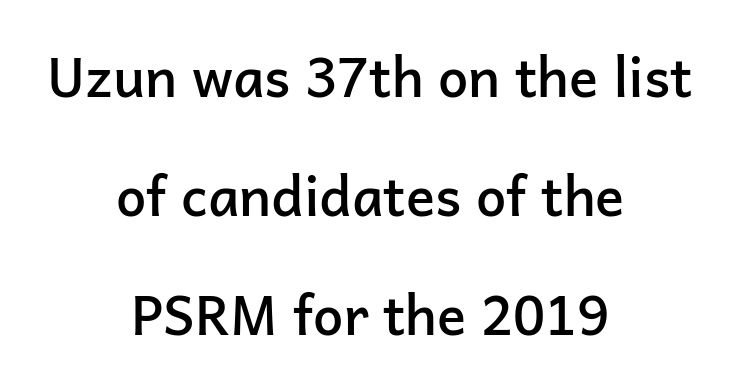
Students, this is semibold: more ink than regular, less than bold. Type style note: lacks serifs. Descenders hang freely into open space. The letters advance in unequal steps, a hallmark of proportional type. The passage shown has conventional tracking throughout. Compared with typical paragraphs, the rows here are farther apart.
